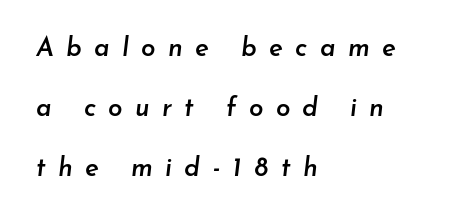
Q: Is the text bold? A: Semi-bold.
Q: Is the text italic (slanted)? A: Yes, it leans right by about 7 degrees.
Q: Is the text underlined? A: No.
Q: How is the paragraph aligned? A: Left-aligned.
Q: Is the spacing between letters normal or unusually wide? A: Unusually wide.
Q: Is the spacing between lines tight, normal or loose? A: Loose.
